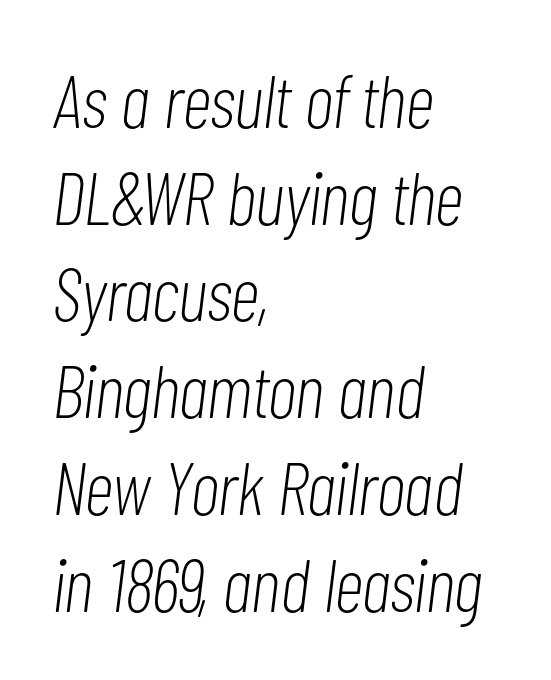
Q: Is the text bold? A: No.
Q: Is the text italic (slanted)? A: Yes, it leans right by about 7 degrees.
Q: Is the text underlined? A: No.
Q: How is the paragraph aligned? A: Left-aligned.
Q: Is the spacing between letters normal or unusually wide? A: Normal.
Q: Is the spacing between lines tight, normal or loose? A: Normal.
Q: Width (condensed, normal, or wide)? A: Condensed.
Q: Stroke contrast? A: Low.
Q: x-height? A: Medium.
Q: Monospaced? A: No.
